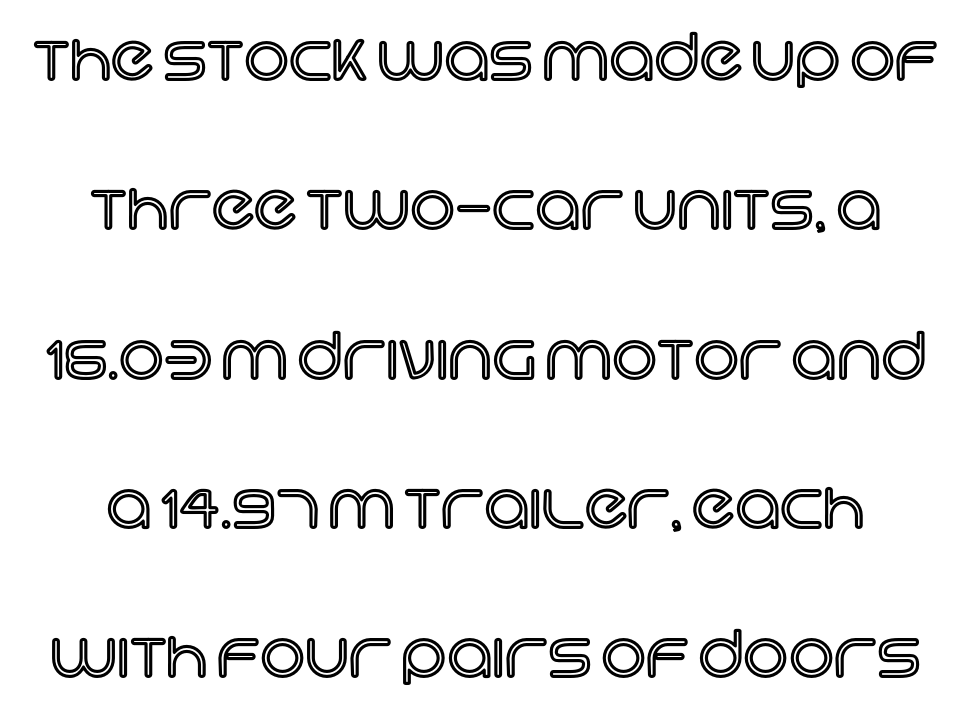
Q: Is the text italic (slanted)? A: No, it is upright.
Q: Is the text underlined? A: No.
Q: Is the spacing between letters normal or unusually wide? A: Normal.
Q: Is the spacing between lines tight, normal or loose? A: Loose.
Q: Width (condensed, normal, or wide)? A: Normal.
Q: x-height? A: Large.
Q: Monospaced? A: No.
